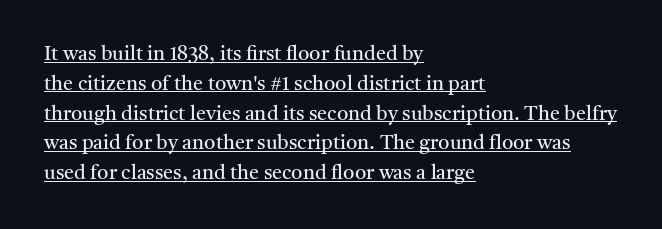
{"italic": "no", "bold": "no", "underline": "yes", "align": "left", "line_spacing": "normal", "line_spacing_ratio": 1.49, "letter_spacing": "normal", "letter_spacing_em": 0.0, "glyph_px": 20}
